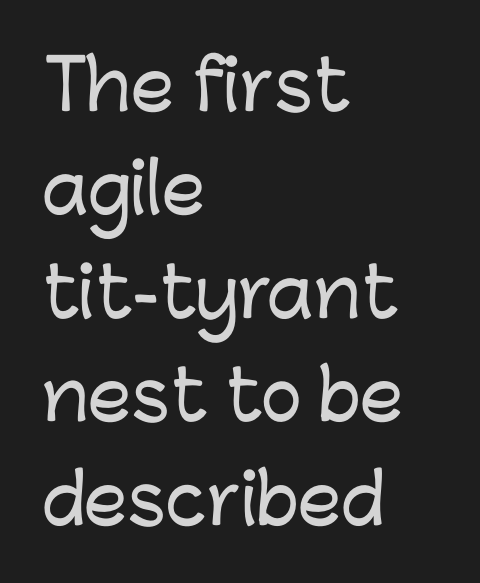
Q: Is the text italic (slanted)? A: No, it is upright.
Q: Is the typeface a serif or a sans-serif typeface? A: Sans-serif.
Q: Is the text underlined? A: No.
Q: How is the paragraph aligned? A: Left-aligned.
Q: Is the spacing between letters normal or unusually wide? A: Normal.
Q: Is the spacing between lines tight, normal or loose? A: Normal.
Q: Width (condensed, normal, or wide)? A: Normal.
Q: Stroke contrast? A: Low.
Q: x-height? A: Medium.
Q: Monospaced? A: No.
